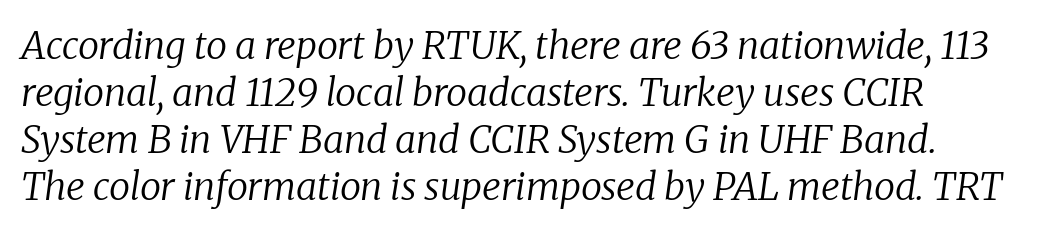
{"serif": "yes", "italic": "yes", "lean": "right", "slant_degrees": 8, "bold": "no", "weight": "regular", "width": "normal", "stroke_contrast": "low", "x_height": "medium", "monospaced": "no", "underline": "no", "align": "left", "line_spacing_ratio": 1.24, "letter_spacing": "normal", "letter_spacing_em": 0.0, "glyph_px": 38}
